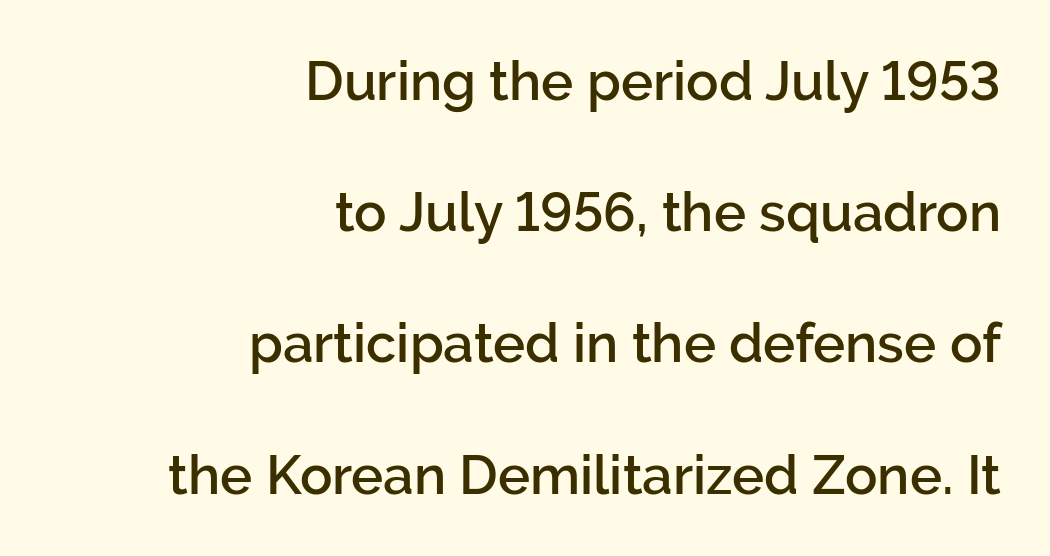
Only glyphs here, with clear space below each row. Notice the wide empty band between every row — that's loose leading. Stroke terminals: plain, sans-serif. Line endings align vertically; line beginnings do not. Between one letter and the next there's only the usual sliver of space. Notice how the stems are strictly vertical — no italics here.
